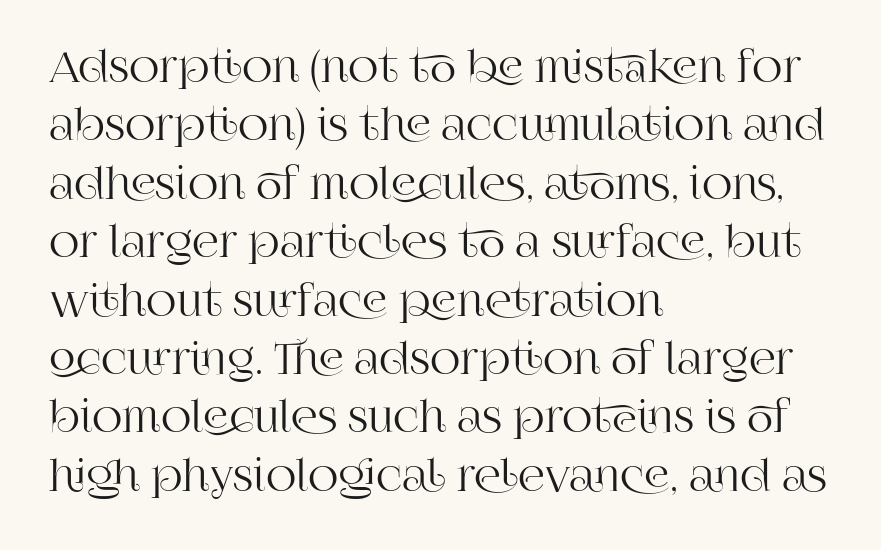
Q: Is the text italic (slanted)? A: No, it is upright.
Q: Is the typeface a serif or a sans-serif typeface? A: Serif.
Q: Is the text underlined? A: No.
Q: How is the paragraph aligned? A: Left-aligned.
Q: Is the spacing between letters normal or unusually wide? A: Normal.
Q: Is the spacing between lines tight, normal or loose? A: Normal.
Q: Width (condensed, normal, or wide)? A: Normal.
Q: Stroke contrast? A: High.
Q: x-height? A: Large.
Q: Monospaced? A: No.
